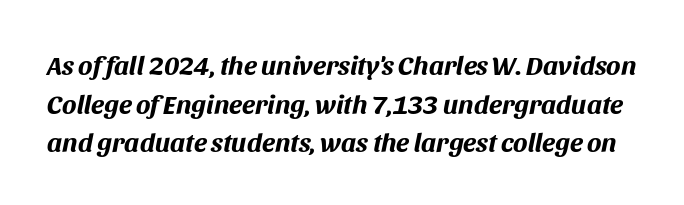
The image shows 27 px bold type, italic (leaning right); set normal line spacing (1.43x), normal letter spacing, not underlined.
